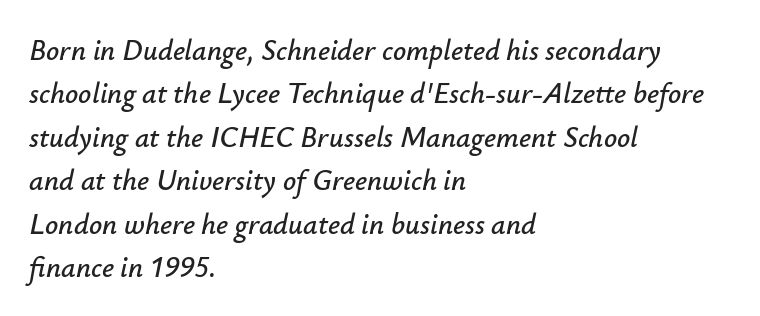
Q: Is the text italic (slanted)? A: Yes, it leans right by about 12 degrees.
Q: Is the text underlined? A: No.
Q: How is the paragraph aligned? A: Left-aligned.
Q: Is the spacing between letters normal or unusually wide? A: Normal.
Q: Is the spacing between lines tight, normal or loose? A: Normal.
Q: Width (condensed, normal, or wide)? A: Normal.
Q: Stroke contrast? A: Low.
Q: x-height? A: Small.
Q: Monospaced? A: No.
